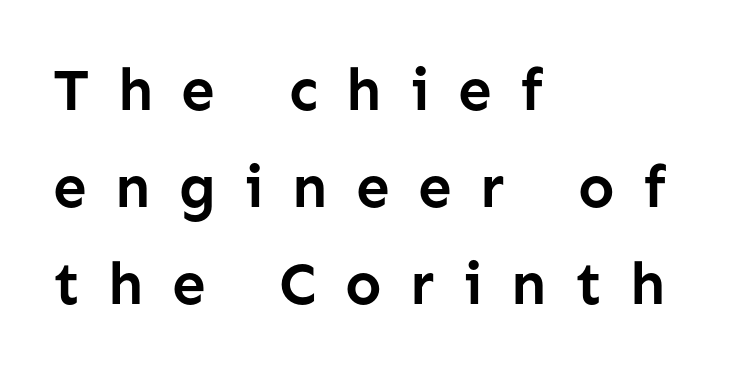
Q: Is the text bold? A: Yes.
Q: Is the text italic (slanted)? A: No, it is upright.
Q: Is the typeface a serif or a sans-serif typeface? A: Sans-serif.
Q: Is the text underlined? A: No.
Q: How is the paragraph aligned? A: Left-aligned.
Q: Is the spacing between letters normal or unusually wide? A: Unusually wide.
Q: Is the spacing between lines tight, normal or loose? A: Normal.
Q: Width (condensed, normal, or wide)? A: Normal.
Q: Stroke contrast? A: Low.
Q: x-height? A: Medium.
Q: Monospaced? A: No.
